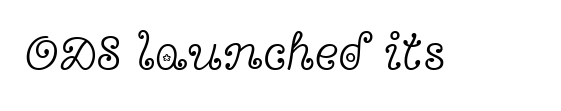
{"serif": "yes", "italic": "no", "bold": "no", "weight": "light", "width": "wide", "x_height": "medium", "monospaced": "no", "underline": "no", "letter_spacing": "normal", "letter_spacing_em": 0.0, "glyph_px": 51}
